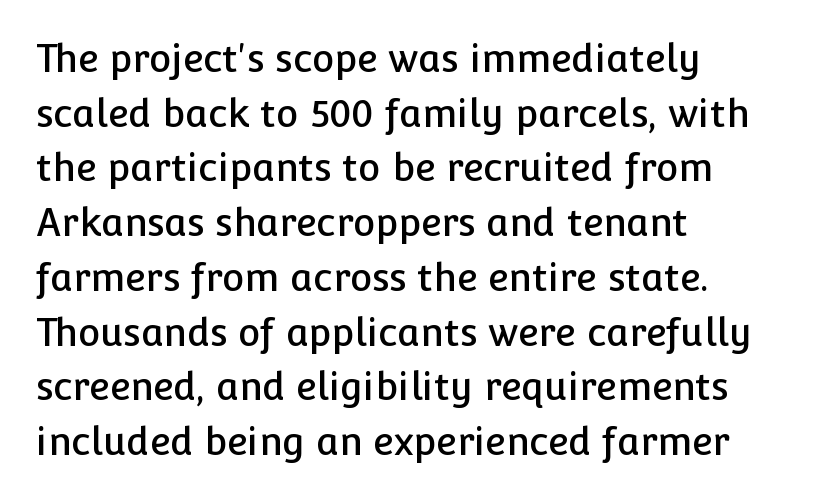
Tracking value appears to be zero — textbook default spacing. Think of a printed novel: that variable character pitch is what you see here. Descenders hang freely into open space. Upright lettering throughout. What's the leading like? Ordinary, nothing unusual. The paragraph shown leans on its left margin.
